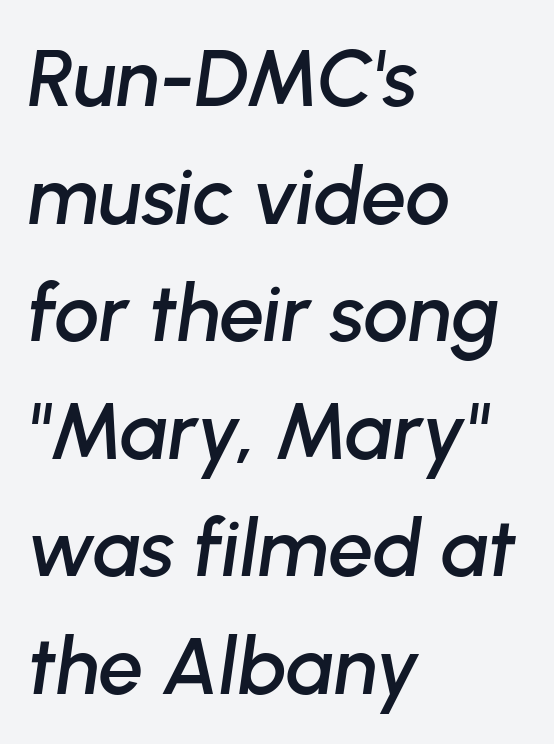
{"italic": "yes", "lean": "right", "slant_degrees": 8, "width": "normal", "stroke_contrast": "low", "x_height": "medium", "monospaced": "no", "underline": "no", "align": "left", "line_spacing": "normal", "line_spacing_ratio": 1.47, "letter_spacing": "normal", "letter_spacing_em": 0.0, "glyph_px": 80}
